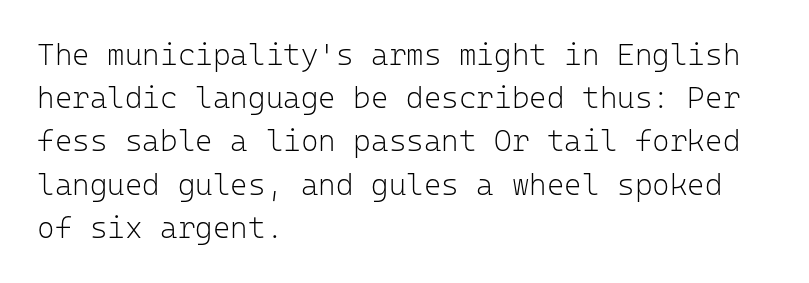
The image shows 30 px light sans-serif type, upright, monospaced; set left-aligned, normal line spacing (1.44x), normal letter spacing, not underlined; low stroke contrast and a medium x-height.
